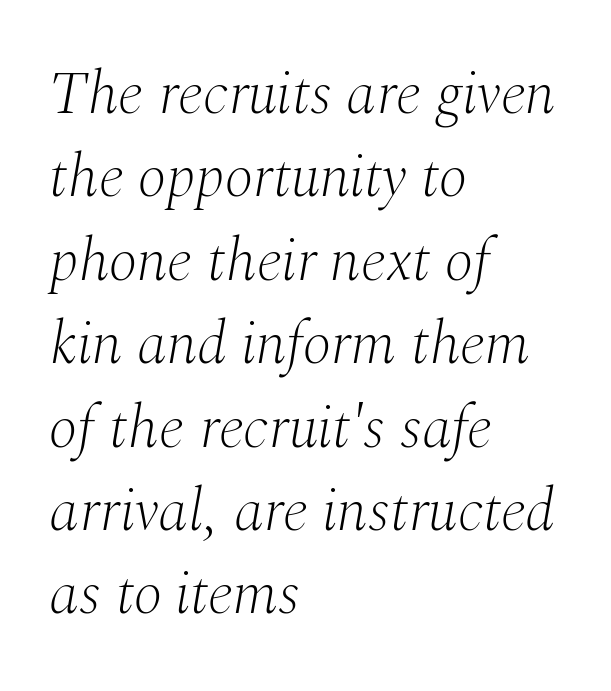
{"serif": "yes", "italic": "yes", "lean": "right", "slant_degrees": 10, "bold": "no", "weight": "light", "width": "normal", "stroke_contrast": "medium", "x_height": "medium", "monospaced": "no", "underline": "no", "align": "left", "line_spacing": "normal", "line_spacing_ratio": 1.39, "letter_spacing": "normal", "letter_spacing_em": 0.0, "glyph_px": 60}
